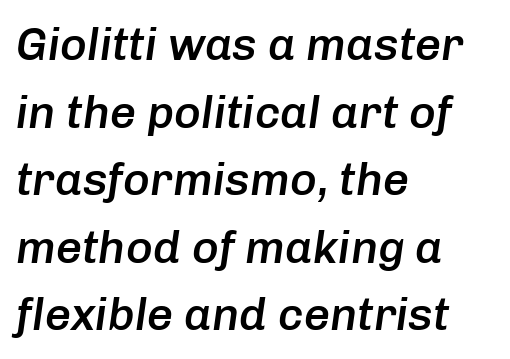
The image shows 46 px semibold type, italic (leaning right); set left-aligned, normal line spacing (1.47x), normal letter spacing, not underlined; low stroke contrast and a medium x-height.
